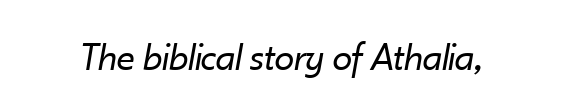
Q: Is the text bold? A: No.
Q: Is the text italic (slanted)? A: Yes, it leans right by about 10 degrees.
Q: Is the text underlined? A: No.
Q: Is the spacing between letters normal or unusually wide? A: Normal.
Q: Width (condensed, normal, or wide)? A: Normal.
Q: Stroke contrast? A: Low.
Q: x-height? A: Small.
Q: Monospaced? A: No.
